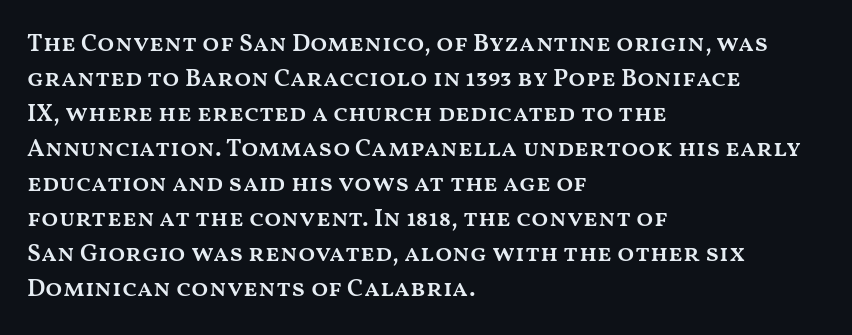
The image shows 25 px text type, upright; set left-aligned, normal line spacing (1.4x), normal letter spacing, not underlined.
